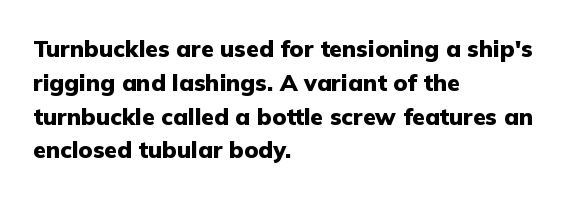
Q: Is the text bold? A: Yes.
Q: Is the text italic (slanted)? A: No, it is upright.
Q: Is the text underlined? A: No.
Q: How is the paragraph aligned? A: Left-aligned.
Q: Is the spacing between letters normal or unusually wide? A: Normal.
Q: Is the spacing between lines tight, normal or loose? A: Normal.
